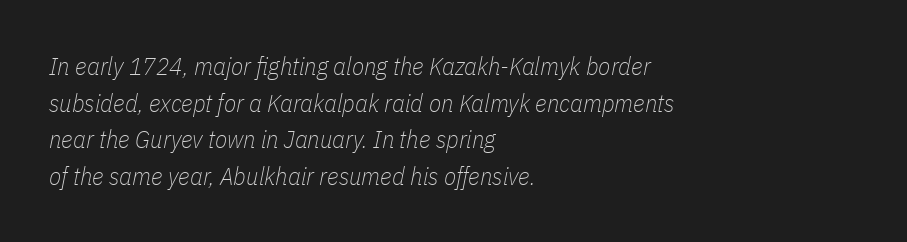
Which margin do the lines hug? The left one — the right edge is uneven. Spacing between characters is what you'd get straight out of the box. Tall strokes in this sample are angled rather than plumb. Glance below the letters and you will spot only blank space. The rows are spaced the way most documents space them.
